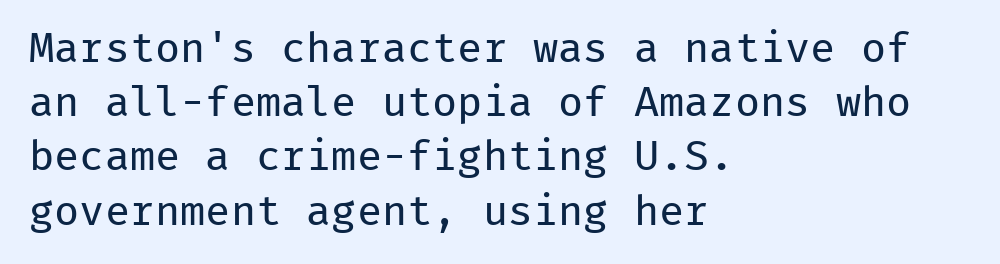
{"serif": "no", "italic": "no", "bold": "no", "weight": "regular", "width": "normal", "stroke_contrast": "low", "x_height": "medium", "monospaced": "yes", "underline": "no", "align": "left", "line_spacing": "normal", "line_spacing_ratio": 1.29, "letter_spacing": "normal", "letter_spacing_em": 0.0, "glyph_px": 42}
